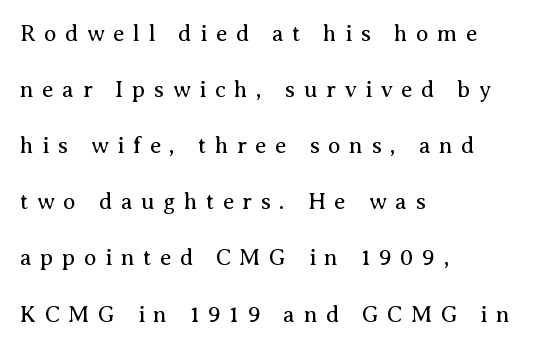
Q: Is the text bold? A: No.
Q: Is the text italic (slanted)? A: No, it is upright.
Q: Is the text underlined? A: No.
Q: How is the paragraph aligned? A: Left-aligned.
Q: Is the spacing between letters normal or unusually wide? A: Unusually wide.
Q: Is the spacing between lines tight, normal or loose? A: Loose.
